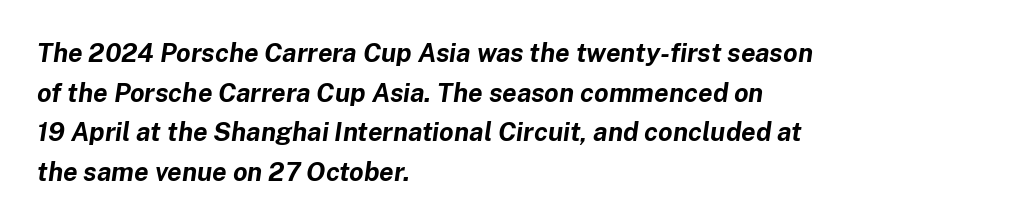
{"italic": "yes", "lean": "right", "slant_degrees": 8, "bold": "yes", "underline": "no", "align": "left", "line_spacing": "normal", "line_spacing_ratio": 1.52, "letter_spacing": "normal", "letter_spacing_em": 0.0, "glyph_px": 26}
